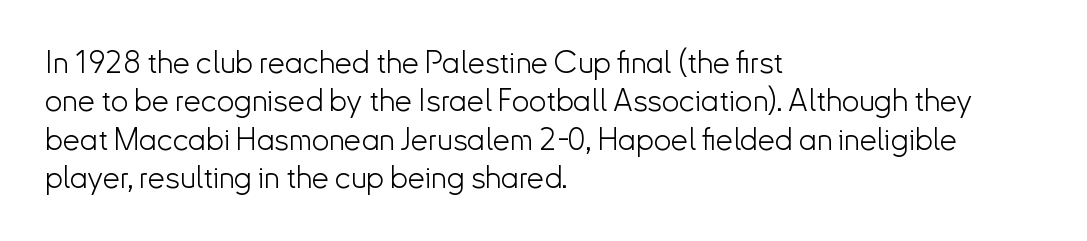
The image shows 31 px light sans-serif type, upright; set left-aligned, line spacing 1.24x, normal letter spacing, not underlined; low stroke contrast and a small x-height.
